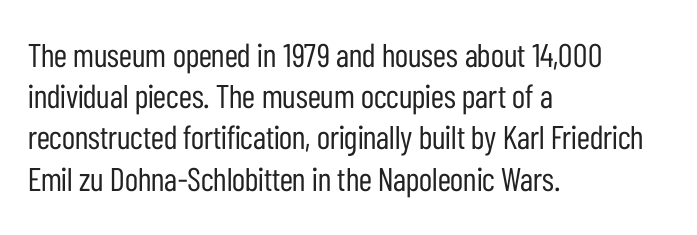
{"serif": "no", "italic": "no", "bold": "no", "weight": "regular", "width": "condensed", "stroke_contrast": "low", "x_height": "medium", "monospaced": "no", "underline": "no", "align": "left", "line_spacing": "normal", "line_spacing_ratio": 1.25, "letter_spacing": "normal", "letter_spacing_em": 0.0, "glyph_px": 33}
